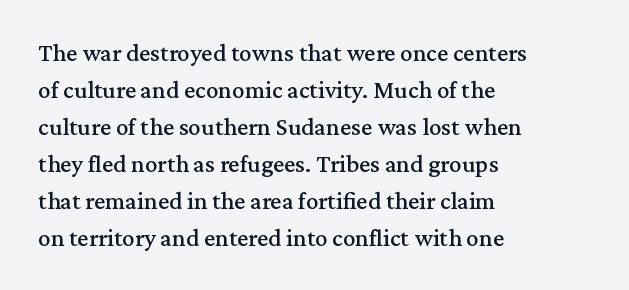
The image shows 25 px text type, upright; set left-aligned, normal line spacing (1.48x), normal letter spacing, not underlined.
